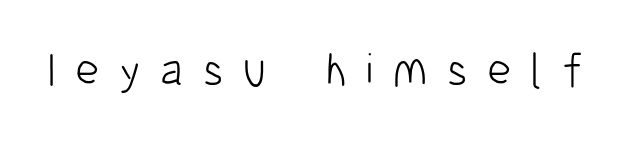
These lines were composed using upright roman letters. Is this a fixed-width face? No — the glyphs have proportional, varying widths. These glyphs show unthickened strokes, regular width or finer. Does the type have serifs? No, each stem ends abruptly.
